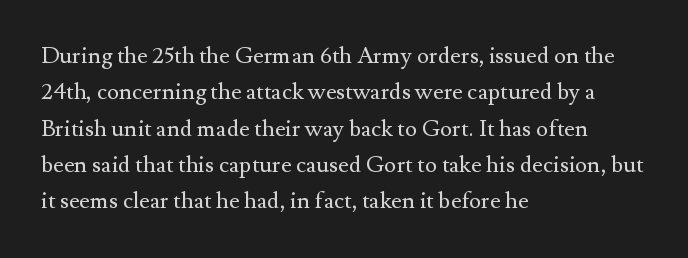
Q: Is the text bold? A: No.
Q: Is the text italic (slanted)? A: No, it is upright.
Q: Is the text underlined? A: No.
Q: How is the paragraph aligned? A: Left-aligned.
Q: Is the spacing between letters normal or unusually wide? A: Normal.
Q: Is the spacing between lines tight, normal or loose? A: Normal.
